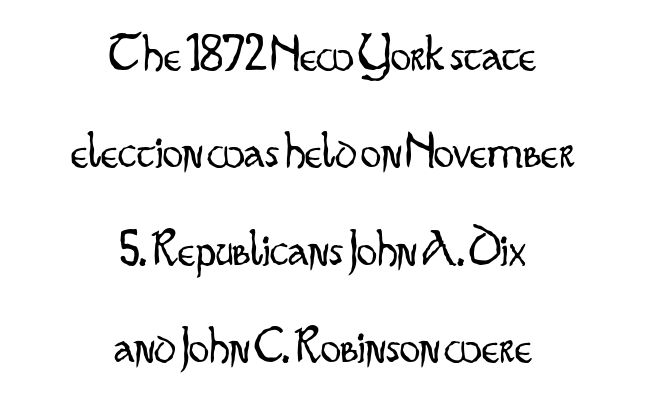
Q: Is the text bold? A: No.
Q: Is the text italic (slanted)? A: No, it is upright.
Q: Is the typeface a serif or a sans-serif typeface? A: Sans-serif.
Q: Is the text underlined? A: No.
Q: How is the paragraph aligned? A: Centered.
Q: Is the spacing between letters normal or unusually wide? A: Normal.
Q: Is the spacing between lines tight, normal or loose? A: Loose.
Q: Width (condensed, normal, or wide)? A: Condensed.
Q: Stroke contrast? A: Low.
Q: x-height? A: Small.
Q: Monospaced? A: No.
